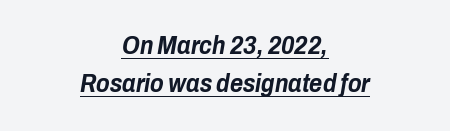
{"italic": "yes", "lean": "right", "slant_degrees": 10, "bold": "yes", "underline": "yes", "align": "center", "line_spacing": "normal", "line_spacing_ratio": 1.53, "letter_spacing": "normal", "letter_spacing_em": 0.0, "glyph_px": 25}
